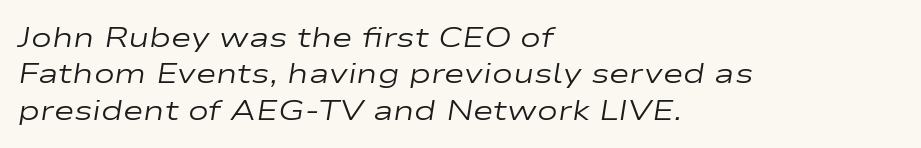
If you drew a ruler down the left edge, every line would touch it. Characters are canted at an angle relative to the baseline's perpendicular. Nothing heavy about these letters — not bold at all. Leading: standard.
